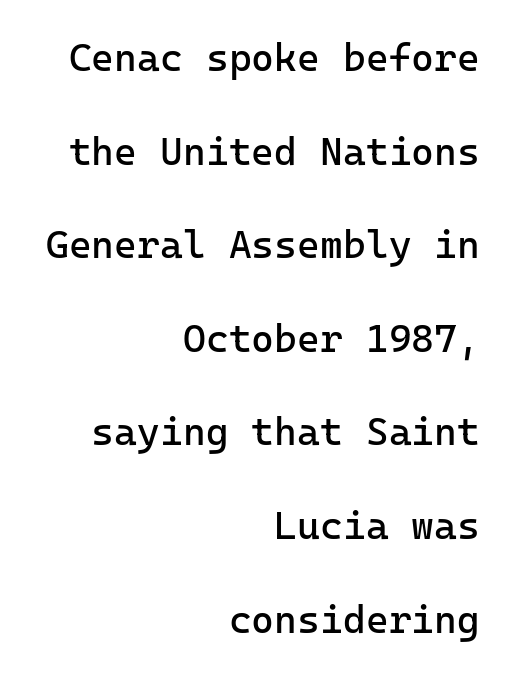
{"serif": "no", "italic": "no", "bold": "no", "weight": "regular", "width": "normal", "stroke_contrast": "low", "x_height": "medium", "monospaced": "yes", "underline": "no", "align": "right", "line_spacing": "loose", "line_spacing_ratio": 2.4, "letter_spacing": "normal", "letter_spacing_em": 0.0, "glyph_px": 39}
